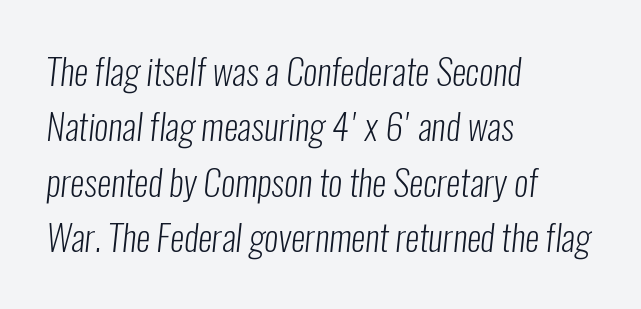
{"serif": "no", "bold": "no", "weight": "light", "width": "condensed", "stroke_contrast": "low", "x_height": "medium", "monospaced": "no", "underline": "no", "align": "left", "line_spacing": "normal", "line_spacing_ratio": 1.54, "letter_spacing": "normal", "letter_spacing_em": 0.0, "glyph_px": 36}
